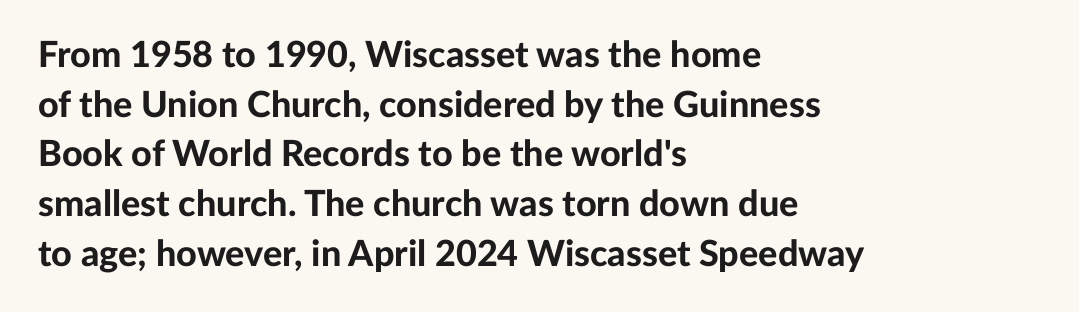
Default kerning and tracking; the words read as compact shapes. The lines in this sample share a left origin and differ only in where they stop. The face used here is a sans, in the tradition of grotesques and geometrics. A normal amount of white space separates one row of letters from the next. This sample has the flowing, uneven cadence of proportional lettering. Weight check: bold — yes, fully.
